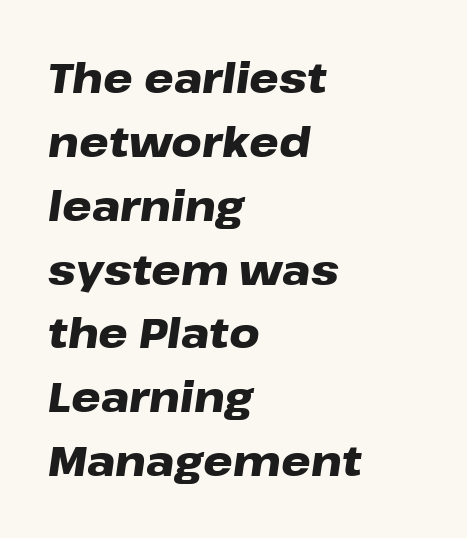
Interline gaps are of average width in this sample. Layout note: lines flush left. Descender tails drop into unmarked territory. The letters advance in unequal steps, a hallmark of proportional type. Does extra space separate the letters? No, they use regular spacing. Chunky letters — that's bold for sure.
